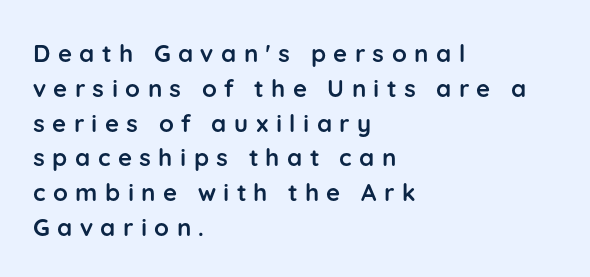
Look at the stroke-to-counter ratio: heavy, a bold. If you drew a ruler down the left edge, every line would touch it. Do the letters lean? They stand straight. The foot of each line stays bare and open.
